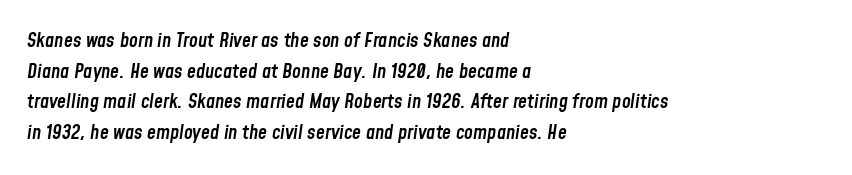
Q: Is the text bold? A: Semi-bold.
Q: Is the text italic (slanted)? A: Yes, it leans right by about 8 degrees.
Q: Is the text underlined? A: No.
Q: How is the paragraph aligned? A: Left-aligned.
Q: Is the spacing between letters normal or unusually wide? A: Normal.
Q: Is the spacing between lines tight, normal or loose? A: Normal.
